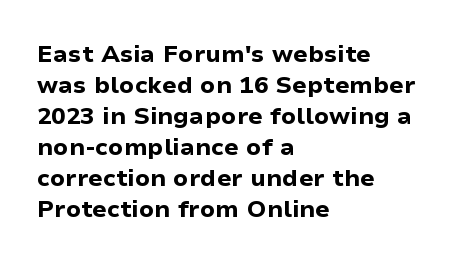
{"italic": "no", "bold": "yes", "underline": "no", "align": "left", "line_spacing": "normal", "line_spacing_ratio": 1.29, "letter_spacing": "normal", "letter_spacing_em": 0.0, "glyph_px": 24}
